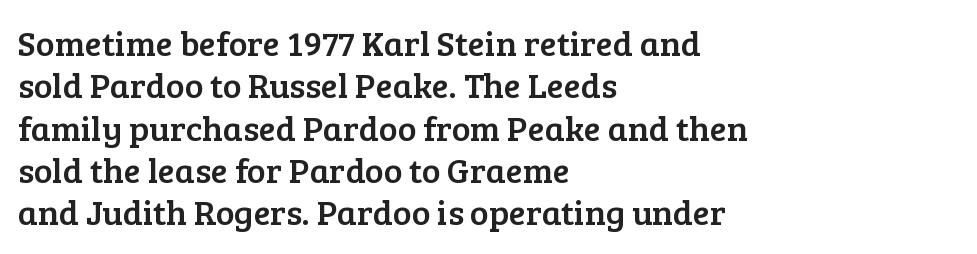
Which margin do the lines hug? The left one — the right edge is uneven. Caption: standard tracking, unaltered. The gap between lines stays unmarked. Ordinary non-slanted type is in use.
